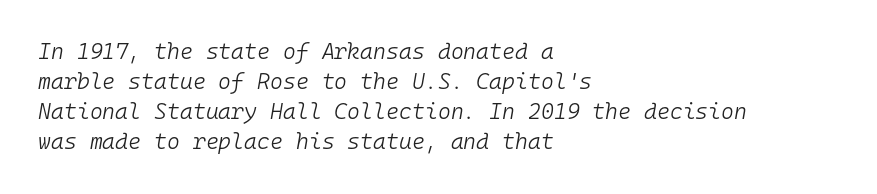
{"italic": "yes", "lean": "right", "slant_degrees": 10, "bold": "no", "underline": "no", "align": "left", "line_spacing": "normal", "line_spacing_ratio": 1.37, "letter_spacing": "normal", "letter_spacing_em": 0.0, "glyph_px": 22}
